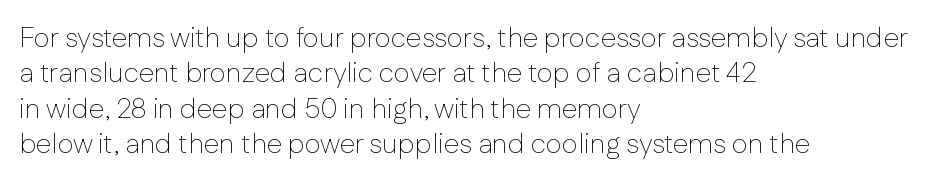
The image shows 28 px thin sans-serif type, upright; set left-aligned, normal line spacing (1.26x), normal letter spacing, not underlined; low stroke contrast and a medium x-height.
